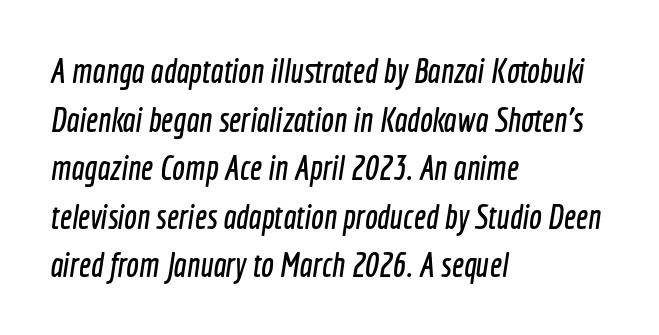
You could not count columns in this text — the font is proportionally spaced. Vertically, the passage feels balanced, rows spaced as you'd expect. Inter-character spacing is left at the font's built-in metrics. The text block is weighted toward the left margin, trailing off unevenly rightward. Check the space under the baseline: it is left empty.
